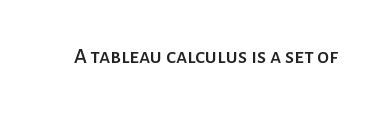
{"italic": "no", "underline": "no", "letter_spacing": "normal", "letter_spacing_em": 0.0, "glyph_px": 22}
